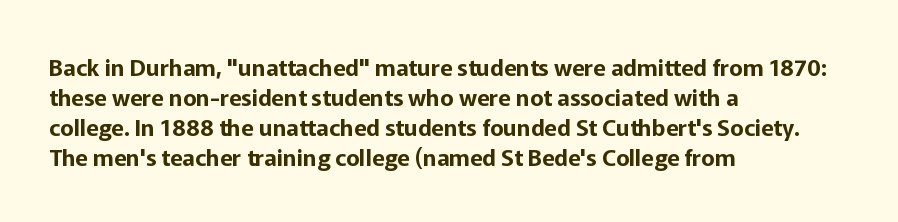
The rendering keeps characters at their native spacing. The string is rendered with underlining switched off. It's the straight-up-and-down kind of type. The paragraph has a hard left edge and a soft right edge. One glance says typical: line gaps are just what's usual.
